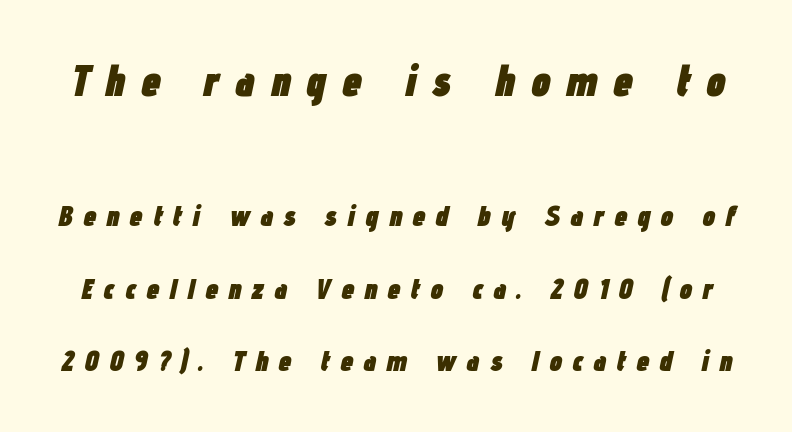
The image shows 44 px heavy, condensed type, italic (leaning right); set loose line spacing (2.5x), unusually wide letter spacing (+0.35 em), not underlined; the first (top) block is 1.52x larger; low stroke contrast and a medium x-height.
